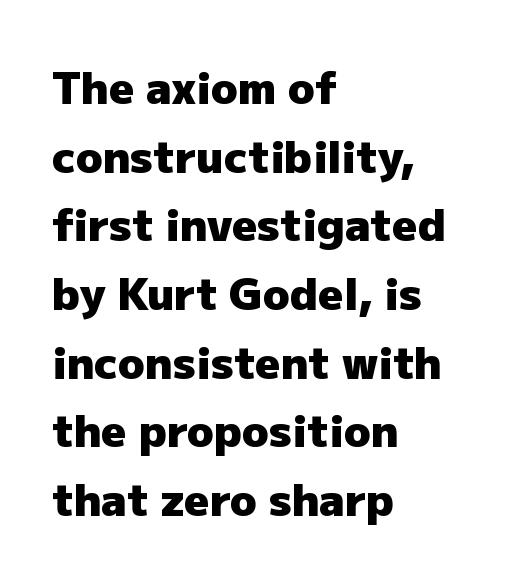
The image shows 44 px heavy sans-serif type, upright; set left-aligned, normal line spacing (1.56x), normal letter spacing, not underlined; low stroke contrast and a medium x-height.
